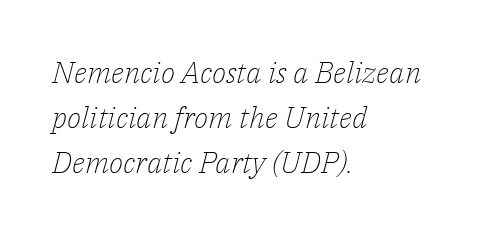
Q: Is the text bold? A: No.
Q: Is the text italic (slanted)? A: Yes, it leans right by about 14 degrees.
Q: Is the typeface a serif or a sans-serif typeface? A: Serif.
Q: Is the text underlined? A: No.
Q: How is the paragraph aligned? A: Left-aligned.
Q: Is the spacing between letters normal or unusually wide? A: Normal.
Q: Is the spacing between lines tight, normal or loose? A: Normal.
Q: Width (condensed, normal, or wide)? A: Normal.
Q: Stroke contrast? A: Low.
Q: x-height? A: Medium.
Q: Monospaced? A: No.
